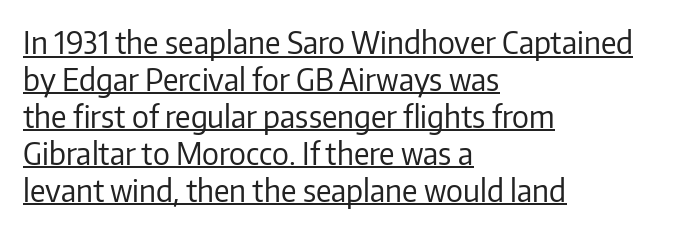
{"serif": "no", "italic": "no", "bold": "no", "weight": "regular", "width": "normal", "stroke_contrast": "low", "x_height": "medium", "monospaced": "no", "underline": "yes", "align": "left", "line_spacing_ratio": 1.23, "letter_spacing": "normal", "letter_spacing_em": 0.0, "glyph_px": 30}
